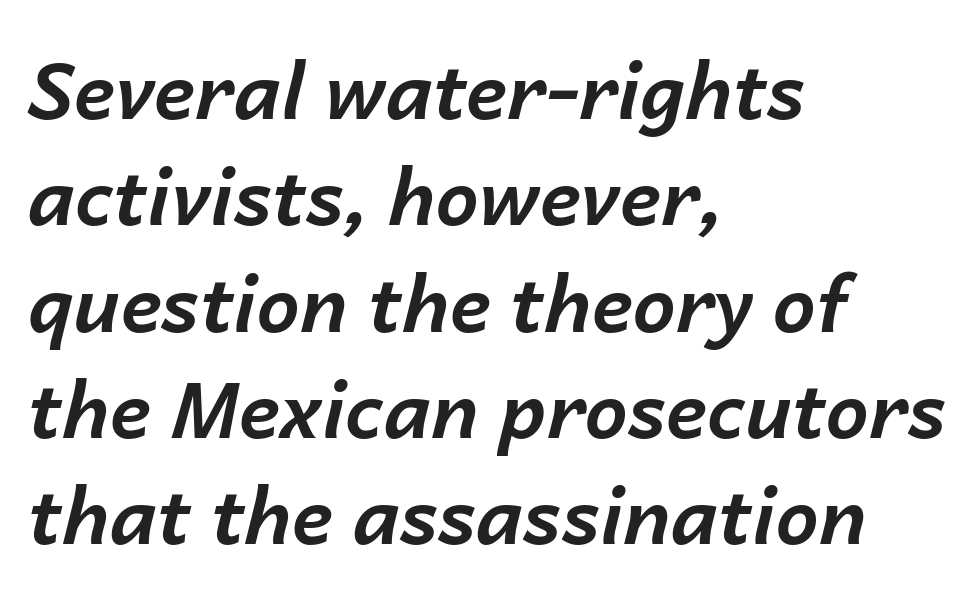
The rendering uses natural spacing where letterforms have individual widths. Italic? Definitely — the glyphs are oblique. Reading down the column, the eye jumps a familiar distance to each next line. Underline: absent. Compared with an ordinary text face, these strokes are far heavier — a full bold. Short and long lines alike share a common starting point at left.
